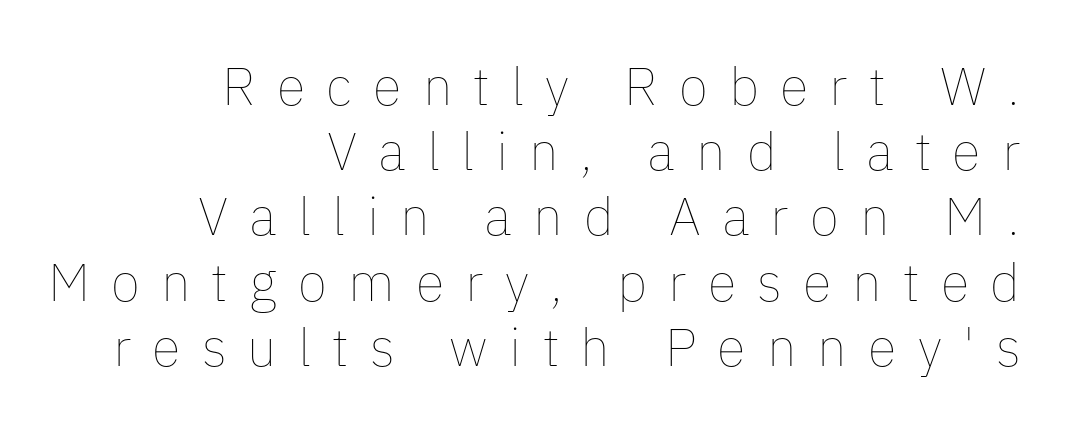
{"italic": "no", "bold": "no", "weight": "thin", "width": "normal", "stroke_contrast": "low", "x_height": "medium", "monospaced": "no", "underline": "no", "align": "right", "line_spacing_ratio": 1.23, "letter_spacing": "wide", "letter_spacing_em": 0.4, "glyph_px": 53}
